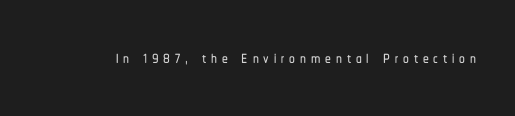
The image shows 23 px text type, upright; set unusually wide letter spacing (+0.21 em), not underlined.
